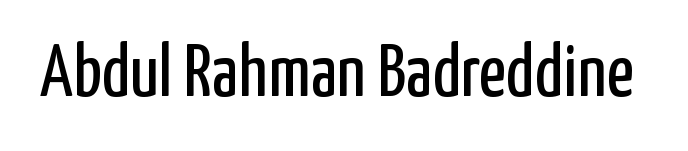
Plain, unruled lines of type. Here the designer chose a conventional face with non-uniform glyph widths. A typesetter would label this face a sans. Style check: upright. Here the glyphs are tracked normally, forming tight word shapes.
